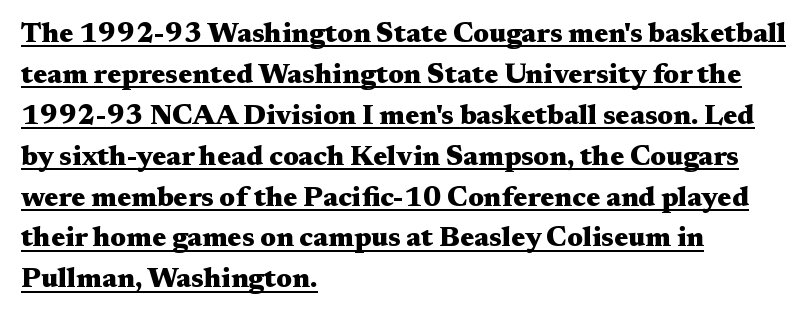
Q: Is the text bold? A: Yes.
Q: Is the text italic (slanted)? A: No, it is upright.
Q: Is the typeface a serif or a sans-serif typeface? A: Serif.
Q: Is the text underlined? A: Yes.
Q: How is the paragraph aligned? A: Left-aligned.
Q: Is the spacing between letters normal or unusually wide? A: Normal.
Q: Is the spacing between lines tight, normal or loose? A: Normal.
Q: Width (condensed, normal, or wide)? A: Wide.
Q: Stroke contrast? A: Medium.
Q: x-height? A: Medium.
Q: Monospaced? A: No.
